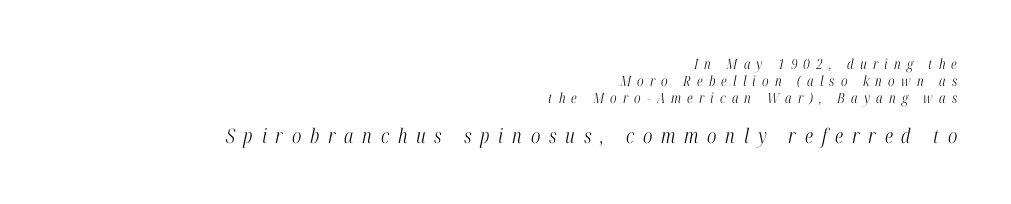
{"italic": "yes", "lean": "right", "slant_degrees": 12, "bold": "no", "underline": "no", "align": "right", "line_spacing_ratio": 1.22, "letter_spacing": "wide", "letter_spacing_em": 0.44, "larger_block": "second", "size_ratio": 1.43, "glyph_px": 20}
